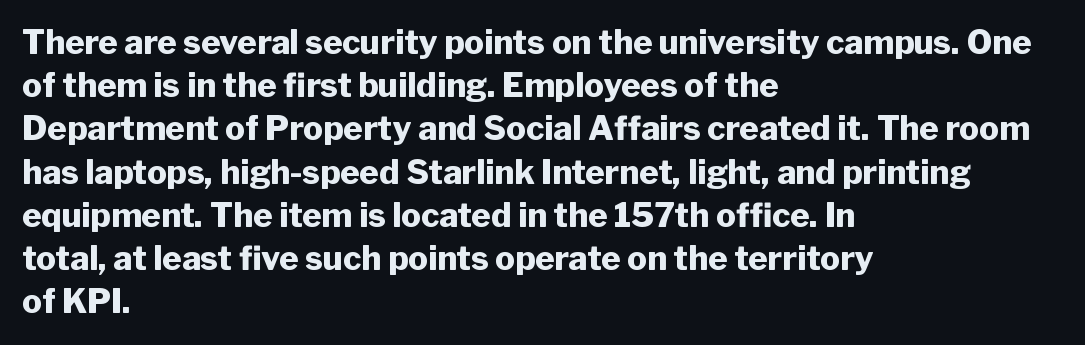
Q: Is the text bold? A: Yes.
Q: Is the text italic (slanted)? A: No, it is upright.
Q: Is the typeface a serif or a sans-serif typeface? A: Sans-serif.
Q: Is the text underlined? A: No.
Q: How is the paragraph aligned? A: Left-aligned.
Q: Is the spacing between letters normal or unusually wide? A: Normal.
Q: Is the spacing between lines tight, normal or loose? A: Normal.
Q: Width (condensed, normal, or wide)? A: Normal.
Q: Stroke contrast? A: Low.
Q: x-height? A: Medium.
Q: Monospaced? A: No.
